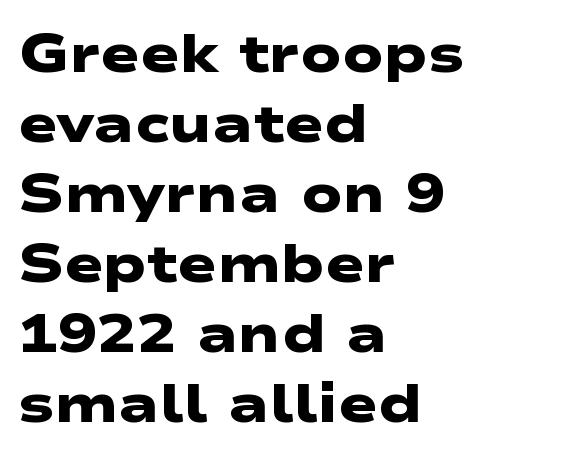
Q: Is the text bold? A: Yes.
Q: Is the typeface a serif or a sans-serif typeface? A: Sans-serif.
Q: Is the text underlined? A: No.
Q: How is the paragraph aligned? A: Left-aligned.
Q: Is the spacing between letters normal or unusually wide? A: Normal.
Q: Is the spacing between lines tight, normal or loose? A: Normal.
Q: Width (condensed, normal, or wide)? A: Wide.
Q: Stroke contrast? A: Low.
Q: x-height? A: Medium.
Q: Monospaced? A: No.
